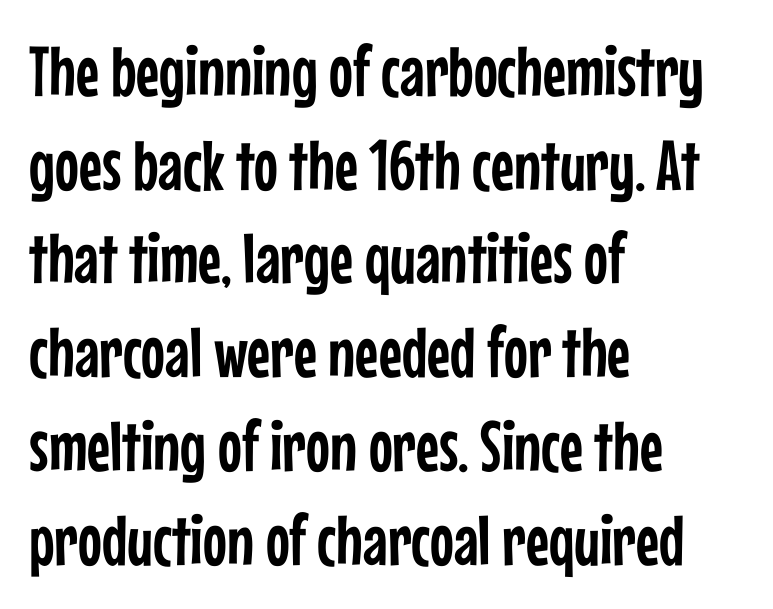
The image shows 71 px condensed sans-serif type, upright; set left-aligned, normal line spacing (1.32x), normal letter spacing, not underlined; low stroke contrast and a medium x-height.
